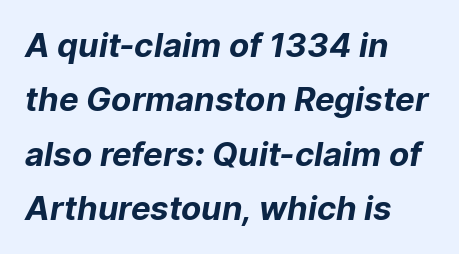
The image shows 33 px bold sans-serif type; set left-aligned, normal line spacing (1.65x), normal letter spacing, not underlined; low stroke contrast and a medium x-height.
